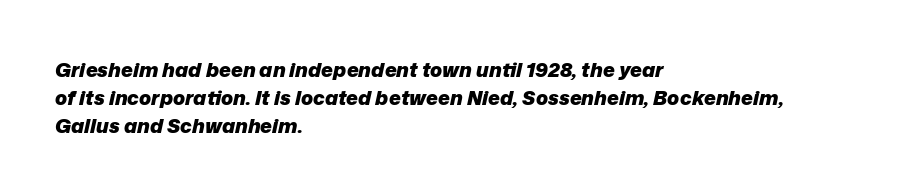
The image shows 20 px bold type, italic (leaning right); set left-aligned, normal line spacing (1.39x), normal letter spacing, not underlined.
